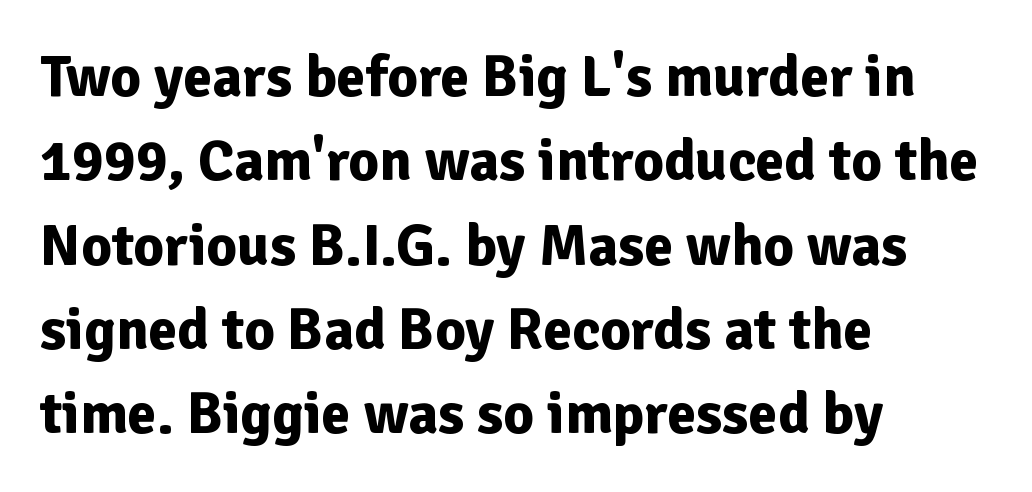
You could not count columns in this text — the font is proportionally spaced. The vertical gap from one line to the next is medium. These words are printed bold, with thick strokes throughout. Note: no serifs on the glyphs.
